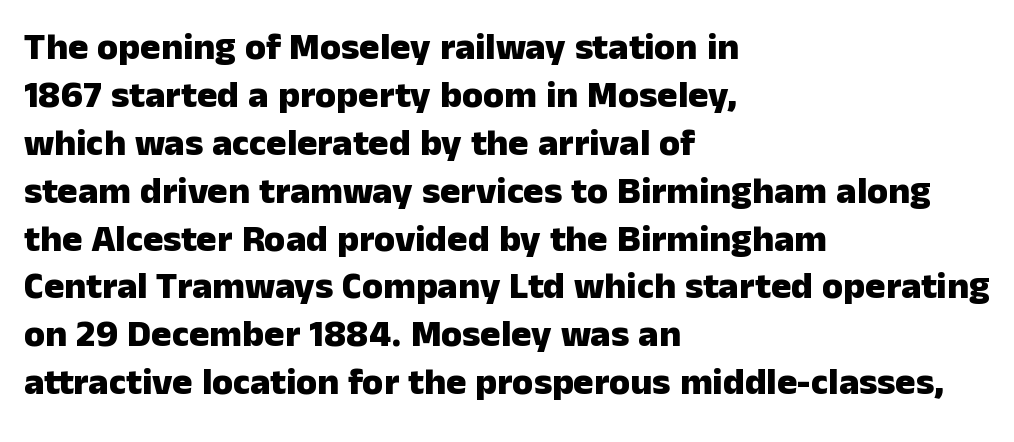
Looks like regular typesetting: each glyph gets only the width it needs. Letterform terminals end flat and unadorned throughout the passage. This sample uses an upright cut, with every glyph sitting square on the baseline. The glyphs are unaccompanied by any horizontal stroke below them.
